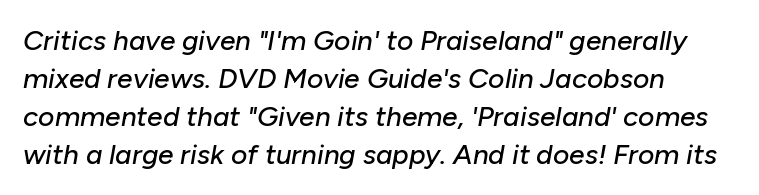
{"italic": "yes", "lean": "right", "slant_degrees": 10, "width": "normal", "stroke_contrast": "low", "x_height": "medium", "monospaced": "no", "underline": "no", "line_spacing": "normal", "line_spacing_ratio": 1.36, "letter_spacing": "normal", "letter_spacing_em": 0.0, "glyph_px": 28}
